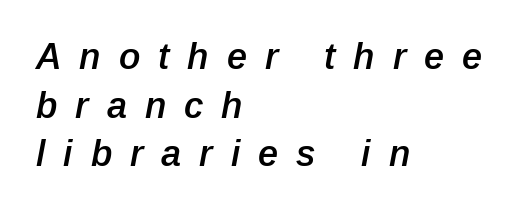
Q: Is the text bold? A: Semi-bold.
Q: Is the text italic (slanted)? A: Yes, it leans right by about 12 degrees.
Q: Is the text underlined? A: No.
Q: How is the paragraph aligned? A: Left-aligned.
Q: Is the spacing between letters normal or unusually wide? A: Unusually wide.
Q: Is the spacing between lines tight, normal or loose? A: Normal.
Q: Width (condensed, normal, or wide)? A: Normal.
Q: Stroke contrast? A: Low.
Q: x-height? A: Medium.
Q: Monospaced? A: No.
